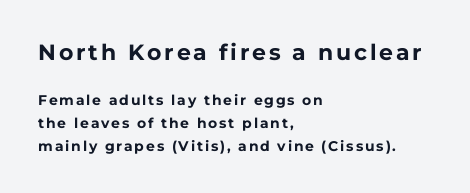
{"italic": "no", "bold": "yes", "underline": "no", "align": "left", "line_spacing": "normal", "line_spacing_ratio": 1.62, "larger_block": "first", "size_ratio": 1.57, "glyph_px": 22}
